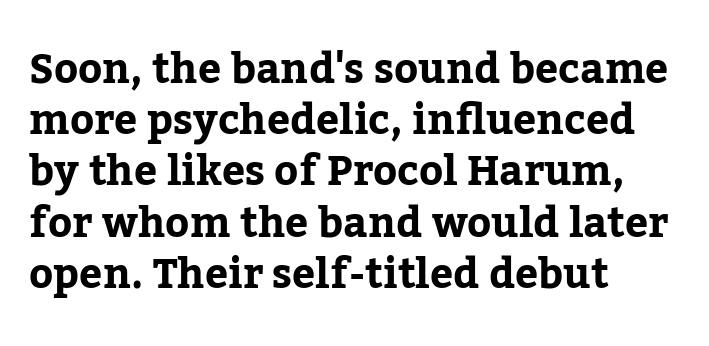
{"serif": "yes", "italic": "no", "bold": "yes", "weight": "bold", "width": "normal", "stroke_contrast": "low", "x_height": "medium", "monospaced": "no", "underline": "no", "align": "left", "line_spacing": "normal", "line_spacing_ratio": 1.25, "letter_spacing": "normal", "letter_spacing_em": 0.0, "glyph_px": 41}
